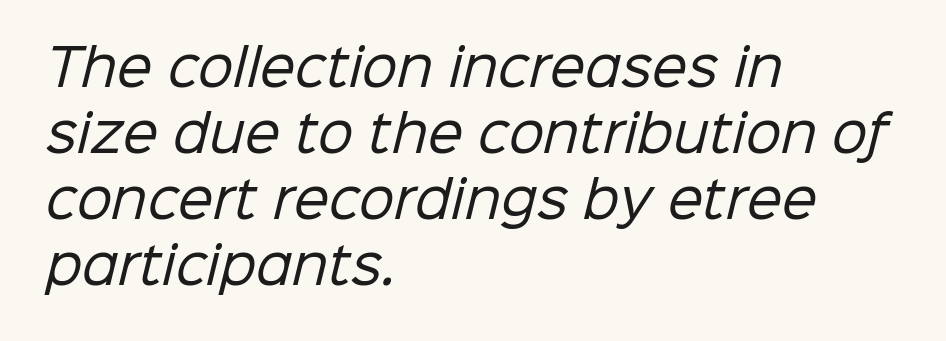
{"serif": "no", "bold": "no", "weight": "regular", "width": "normal", "stroke_contrast": "low", "x_height": "medium", "monospaced": "no", "underline": "no", "align": "left", "line_spacing": "normal", "line_spacing_ratio": 1.32, "letter_spacing": "normal", "letter_spacing_em": 0.0, "glyph_px": 50}
